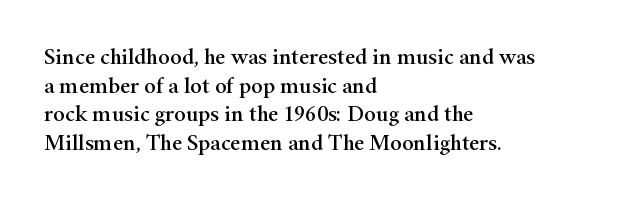
The image shows 22 px text type, upright; set left-aligned, normal line spacing (1.3x), normal letter spacing, not underlined.
